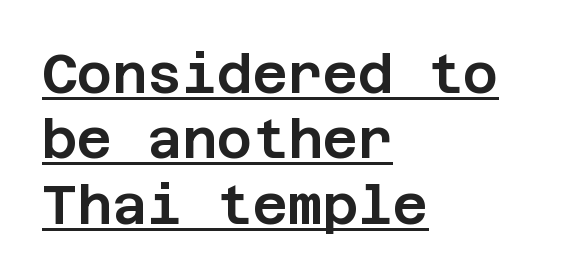
{"serif": "no", "italic": "no", "width": "normal", "stroke_contrast": "low", "x_height": "large", "underline": "yes", "align": "left", "line_spacing_ratio": 1.21, "letter_spacing": "normal", "letter_spacing_em": 0.0, "glyph_px": 54}
